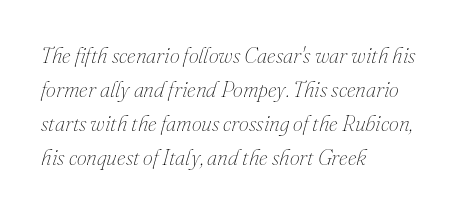
{"italic": "yes", "lean": "right", "slant_degrees": 16, "bold": "no", "underline": "no", "align": "left", "line_spacing": "normal", "line_spacing_ratio": 1.55, "letter_spacing": "normal", "letter_spacing_em": 0.0, "glyph_px": 22}
